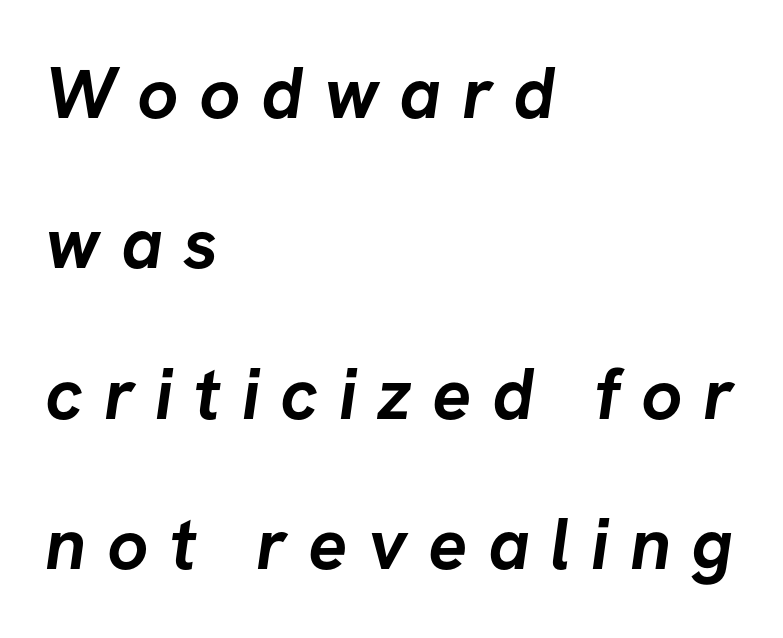
A great deal of white space separates one row of letters from the next. Layout note: lines flush left. Short note: letters widely spaced. These lines carry a lot of weight — the face is fully bold. Is this a sans? Yes — the strokes have no serifs. Each letter keeps its own natural width here, so spacing adapts to shape.
